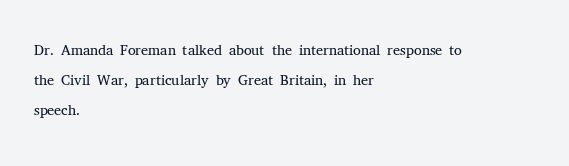
{"italic": "no", "bold": "no", "underline": "no", "align": "left", "line_spacing": "normal", "line_spacing_ratio": 1.37, "letter_spacing": "normal", "letter_spacing_em": 0.0, "glyph_px": 22}
